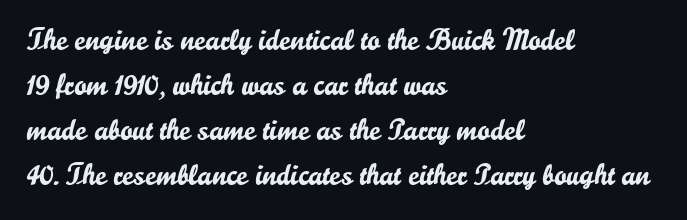
The image shows 30 px sans-serif type; set left-aligned, normal line spacing (1.5x), normal letter spacing, not underlined; low stroke contrast and a small x-height.
